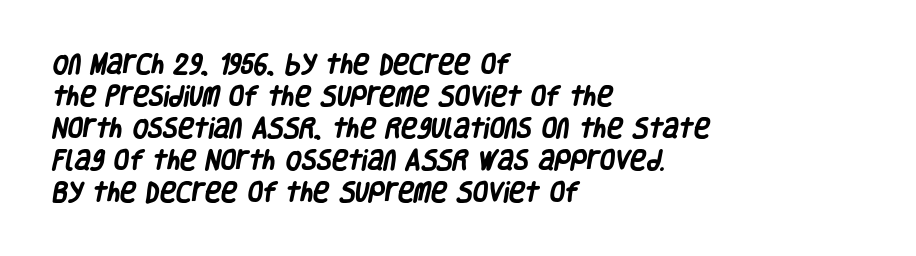
{"bold": "yes", "underline": "no", "align": "left", "line_spacing": "normal", "line_spacing_ratio": 1.46, "letter_spacing": "normal", "letter_spacing_em": 0.0, "glyph_px": 22}
